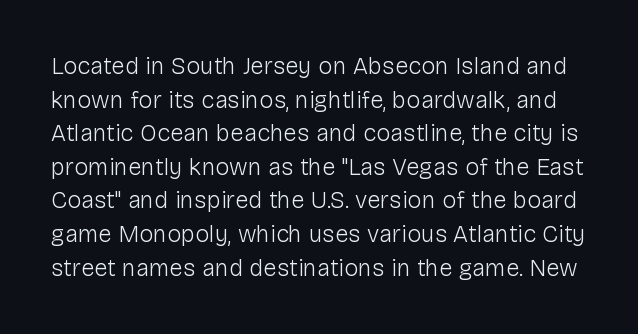
{"italic": "no", "bold": "no", "underline": "no", "line_spacing": "normal", "line_spacing_ratio": 1.4, "letter_spacing": "normal", "letter_spacing_em": 0.0, "glyph_px": 24}
